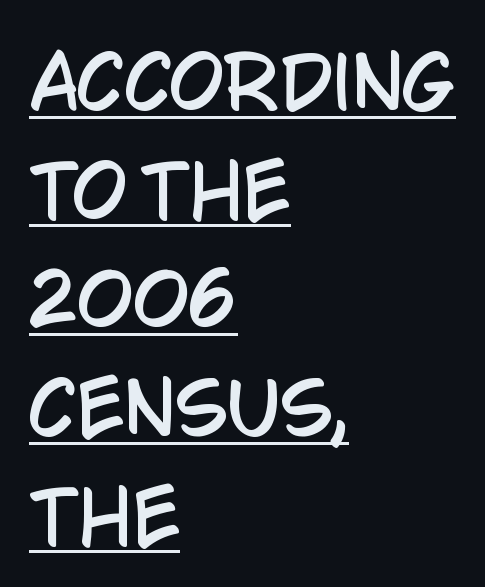
The image shows 71 px condensed sans-serif type, upright; set left-aligned, normal line spacing (1.53x), normal letter spacing, underlined; low stroke contrast and a large x-height.
